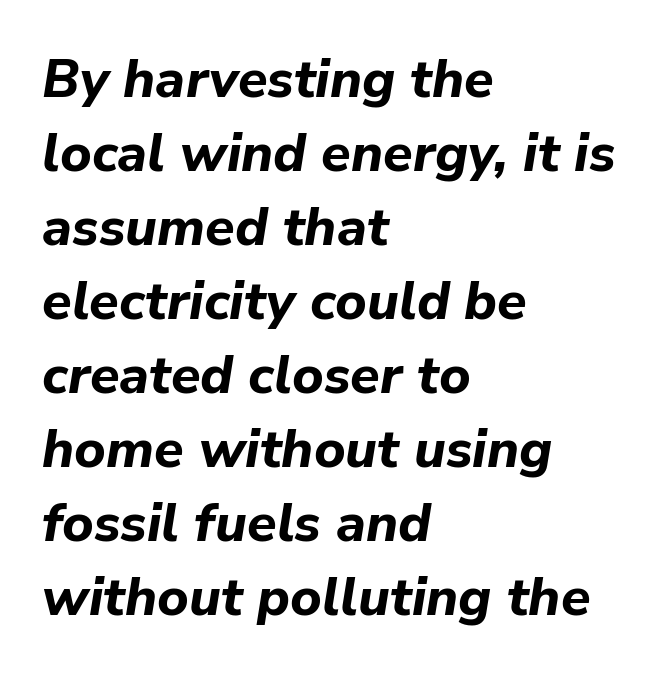
Characters follow at the spacing the type designer built in. Successive baselines arrive at the customary interval. Clear beneath every line of the passage. Line beginnings align vertically; line endings do not. The letters advance in unequal steps, a hallmark of proportional type.
